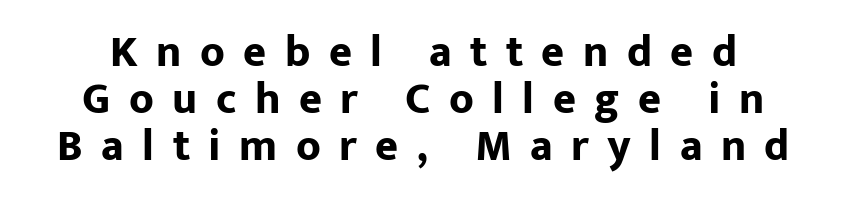
{"serif": "no", "italic": "no", "bold": "yes", "weight": "bold", "width": "normal", "stroke_contrast": "low", "x_height": "medium", "monospaced": "no", "underline": "no", "align": "center", "line_spacing": "tight", "line_spacing_ratio": 1.07, "letter_spacing": "wide", "letter_spacing_em": 0.42, "glyph_px": 44}
